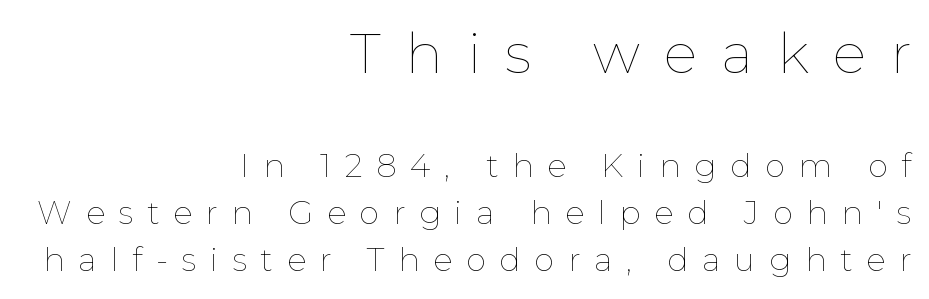
The typesetter chose a ragged-left arrangement here. The rendering uses natural spacing where letterforms have individual widths. Vertical stems look standard width or narrower in stroke. The strip under each line holds only bare page. Loose tracking; the words dissolve into strings of separated letters.
